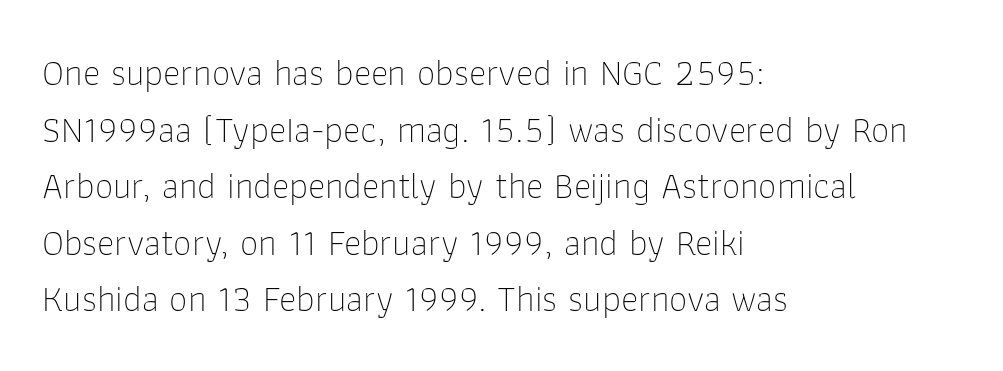
Q: Is the text bold? A: No.
Q: Is the text italic (slanted)? A: No, it is upright.
Q: Is the typeface a serif or a sans-serif typeface? A: Sans-serif.
Q: Is the text underlined? A: No.
Q: How is the paragraph aligned? A: Left-aligned.
Q: Is the spacing between letters normal or unusually wide? A: Normal.
Q: Is the spacing between lines tight, normal or loose? A: Normal.
Q: Width (condensed, normal, or wide)? A: Normal.
Q: Stroke contrast? A: Low.
Q: x-height? A: Medium.
Q: Monospaced? A: No.
